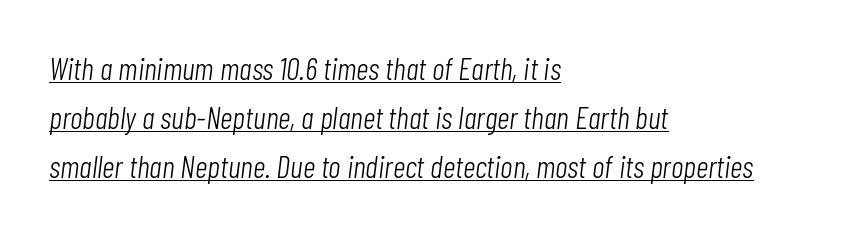
{"italic": "yes", "lean": "right", "slant_degrees": 7, "bold": "no", "weight": "light", "width": "condensed", "stroke_contrast": "low", "x_height": "medium", "monospaced": "no", "underline": "yes", "align": "left", "line_spacing": "normal", "line_spacing_ratio": 1.58, "letter_spacing": "normal", "letter_spacing_em": 0.0, "glyph_px": 31}
